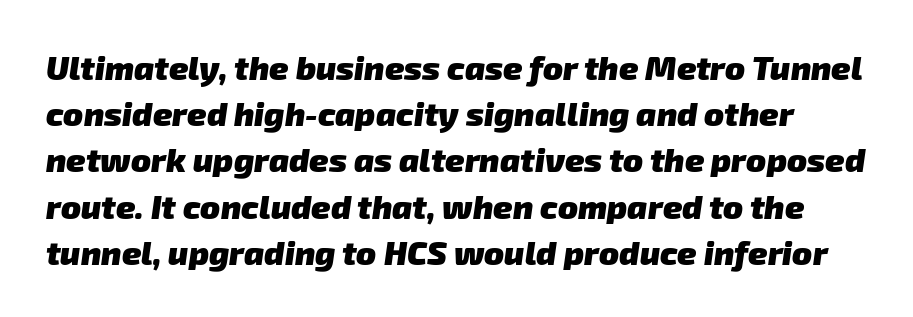
The leading is moderate, giving the passage an even texture. The letterforms sit shoulder to shoulder at normal distance. The passage shown is not underscored anywhere. The glyphs in this specimen are sans serif.
